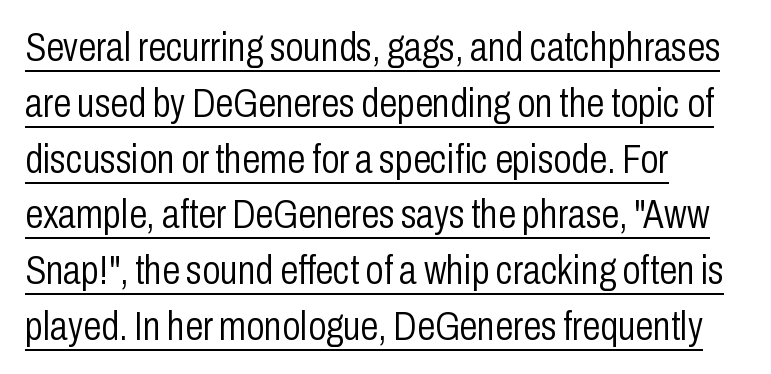
Horizontally, the lines are justified to the leading edge only. The strokes are not fattened; the text isn't bold. This sample keeps an unexceptional amount of space between lines. A typographer would call this underscored text.
